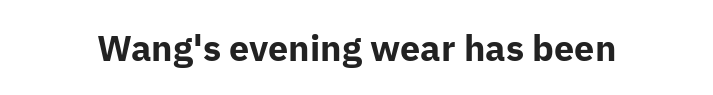
Q: Is the text bold? A: Yes.
Q: Is the text italic (slanted)? A: No, it is upright.
Q: Is the typeface a serif or a sans-serif typeface? A: Sans-serif.
Q: Is the text underlined? A: No.
Q: Is the spacing between letters normal or unusually wide? A: Normal.
Q: Width (condensed, normal, or wide)? A: Normal.
Q: Stroke contrast? A: Low.
Q: x-height? A: Medium.
Q: Monospaced? A: No.
